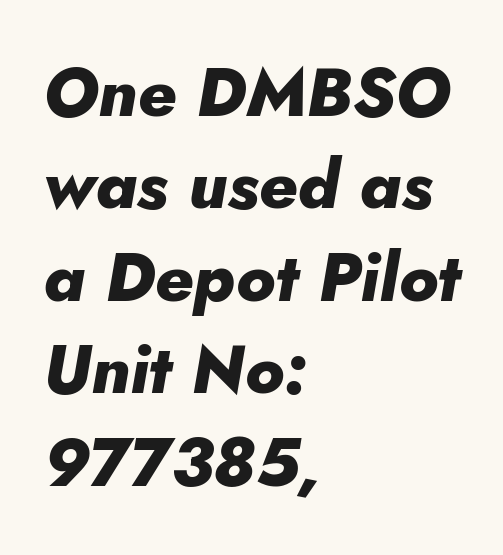
The image shows 68 px heavy type, italic (leaning right); set left-aligned, normal line spacing (1.36x), normal letter spacing, not underlined; low stroke contrast and a small x-height.
